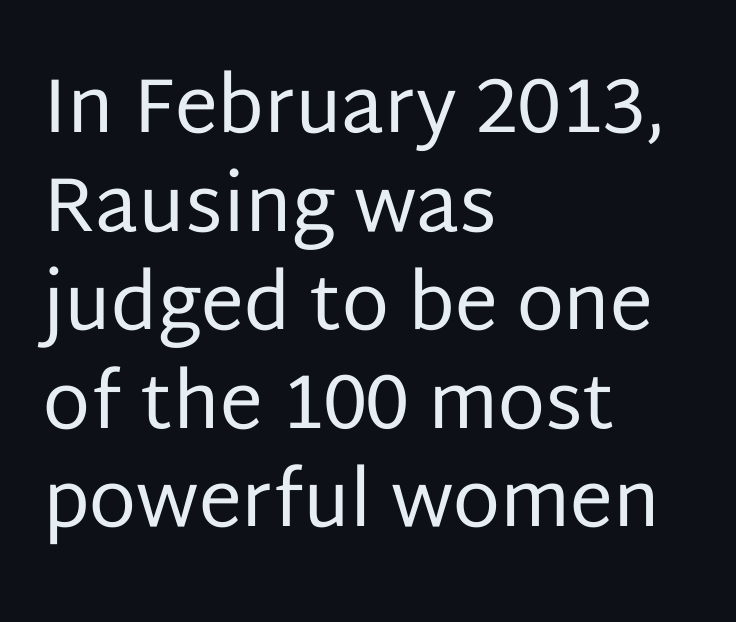
Q: Is the text bold? A: No.
Q: Is the text italic (slanted)? A: No, it is upright.
Q: Is the typeface a serif or a sans-serif typeface? A: Sans-serif.
Q: Is the text underlined? A: No.
Q: How is the paragraph aligned? A: Left-aligned.
Q: Is the spacing between letters normal or unusually wide? A: Normal.
Q: Is the spacing between lines tight, normal or loose? A: Normal.
Q: Width (condensed, normal, or wide)? A: Normal.
Q: Stroke contrast? A: Low.
Q: x-height? A: Large.
Q: Monospaced? A: No.
